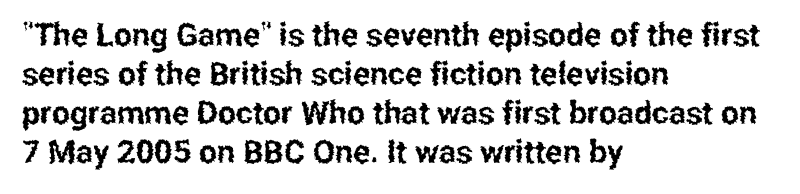
{"serif": "no", "italic": "no", "width": "condensed", "stroke_contrast": "low", "x_height": "medium", "monospaced": "no", "underline": "no", "align": "left", "line_spacing_ratio": 1.22, "letter_spacing": "normal", "letter_spacing_em": 0.0, "glyph_px": 32}
